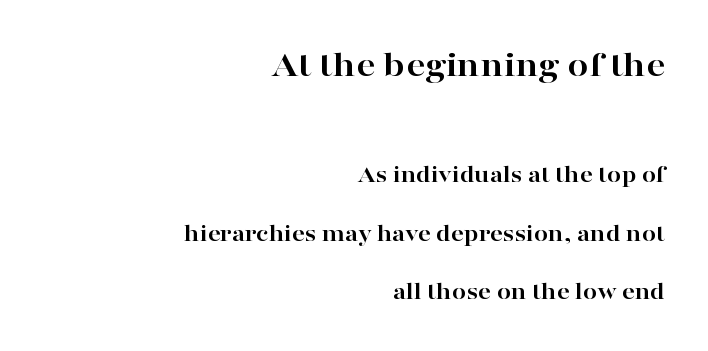
Layout note: lines flush right. To sum up the face: it has serifs. The rendering uses natural spacing where letterforms have individual widths. The strokes are fattened all the way to bold.
